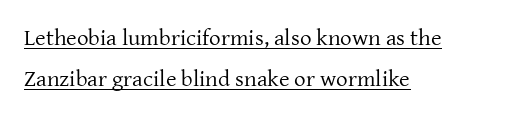
Line beginnings align vertically; line endings do not. Nothing unusual about the tracking: characters are spaced as the font intends. The font is comparable to plain body text, perhaps lighter. The type sits square on the baseline with zero lean. Each line of the rendering has a horizontal stroke beneath the glyphs.
